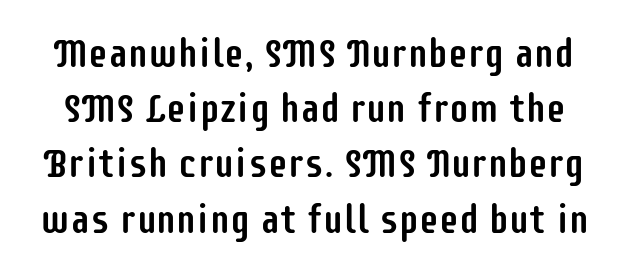
The image shows 40 px condensed sans-serif type, upright; set normal line spacing (1.38x), normal letter spacing, not underlined; low stroke contrast and a large x-height.
